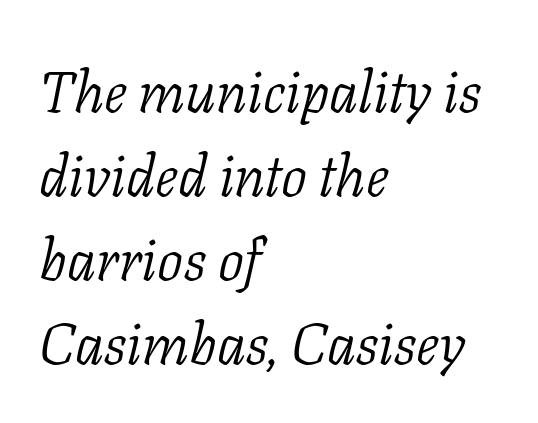
The image shows 58 px light serif type, italic (leaning right); set left-aligned, normal line spacing (1.45x), normal letter spacing, not underlined; low stroke contrast and a medium x-height.
